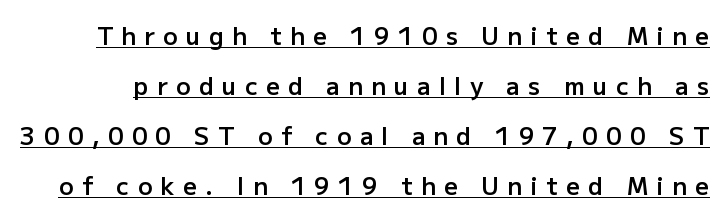
The image shows 24 px text type, upright; set loose line spacing (2.08x), unusually wide letter spacing (+0.35 em), underlined.
